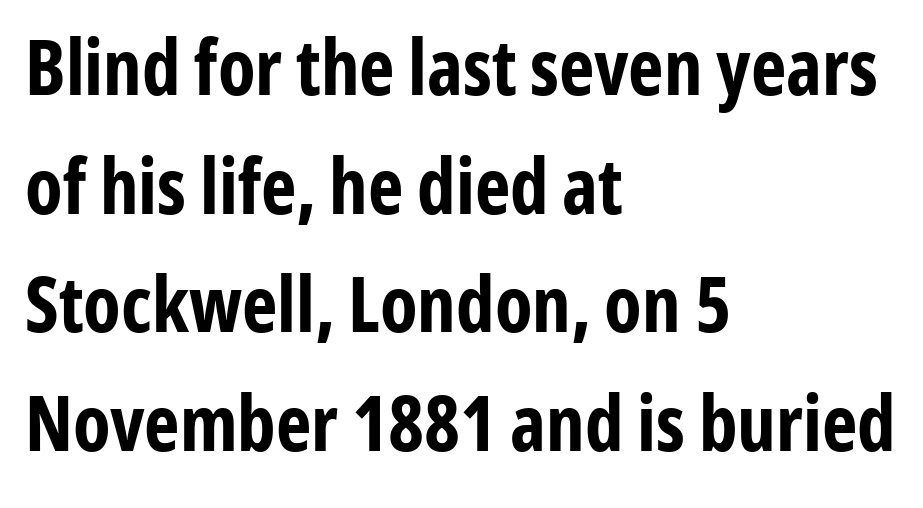
{"serif": "no", "italic": "no", "bold": "yes", "weight": "bold", "width": "condensed", "stroke_contrast": "low", "x_height": "medium", "monospaced": "no", "underline": "no", "align": "left", "line_spacing": "normal", "line_spacing_ratio": 1.56, "letter_spacing": "normal", "letter_spacing_em": 0.0, "glyph_px": 76}
